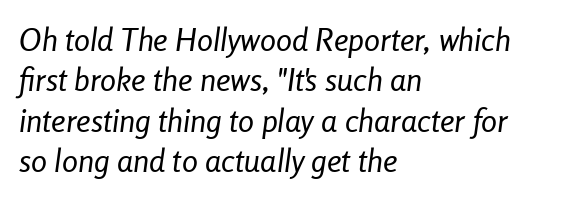
There's an unmistakable incline to the writing here. The area under the type is left untouched. These lines are rendered in a variable-pitch font. The block of text has a typical density, with ordinary space between rows. Look at the tracking — it's just the regular setting, nothing added.
